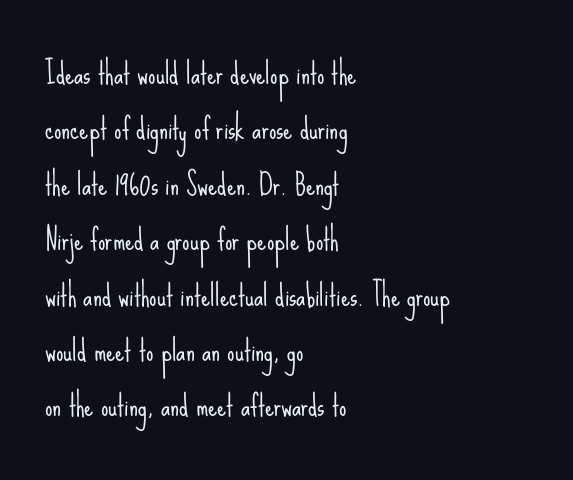
{"serif": "no", "italic": "no", "bold": "no", "weight": "light", "width": "condensed", "stroke_contrast": "low", "x_height": "small", "monospaced": "no", "underline": "no", "align": "left", "line_spacing": "loose", "line_spacing_ratio": 1.91, "letter_spacing": "normal", "letter_spacing_em": 0.0, "glyph_px": 29}
